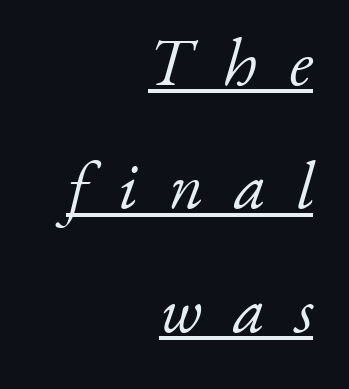
The image shows 67 px light serif type, italic (leaning right); set right-aligned, line spacing 1.84x, unusually wide letter spacing (+0.47 em), underlined; low stroke contrast and a small x-height.
